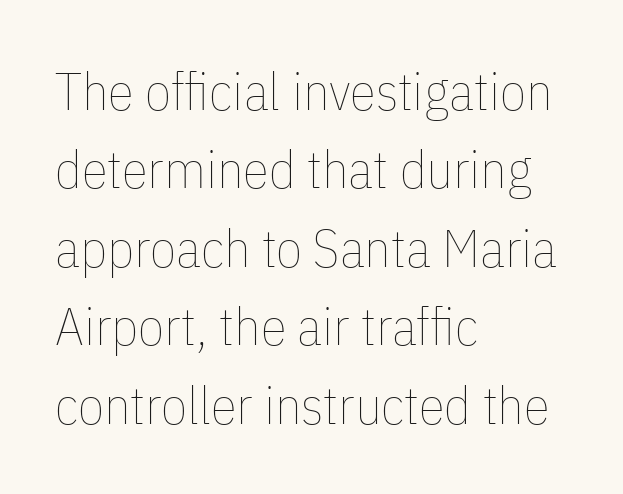
The image shows 53 px thin, condensed type, upright; set left-aligned, normal line spacing (1.48x), normal letter spacing, not underlined; low stroke contrast and a medium x-height.
